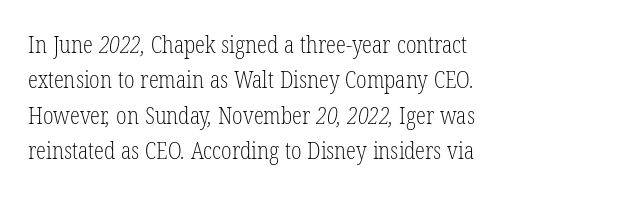
Every row of glyphs begins at an identical x-position on the left. What stands out about the letter spacing? Nothing — it is the standard amount. Regarding leading, the lines here are spaced in the standard way. Weight: in the light-to-regular range. The space directly below the letters is spotless.
